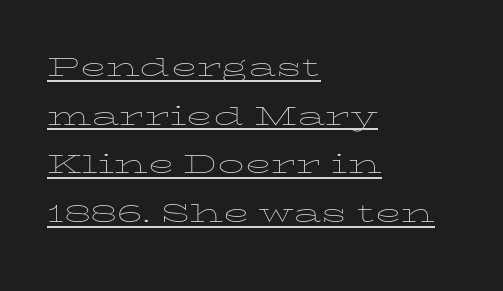
{"italic": "no", "bold": "no", "weight": "thin", "width": "wide", "stroke_contrast": "low", "x_height": "medium", "monospaced": "no", "underline": "yes", "align": "left", "line_spacing": "normal", "line_spacing_ratio": 1.39, "letter_spacing": "normal", "letter_spacing_em": 0.0, "glyph_px": 35}
